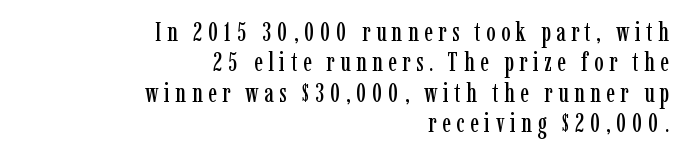
Has an underline been added? It has not. If you drew a ruler down the right edge, every line would touch it. Inter-character spacing is expanded well beyond the font's built-in metrics. The typography opts for an upright posture over an oblique one.
